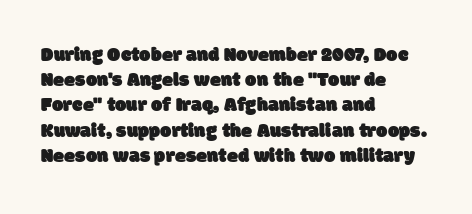
{"underline": "no", "align": "left", "line_spacing": "normal", "line_spacing_ratio": 1.26, "letter_spacing": "normal", "letter_spacing_em": 0.0, "glyph_px": 20}
